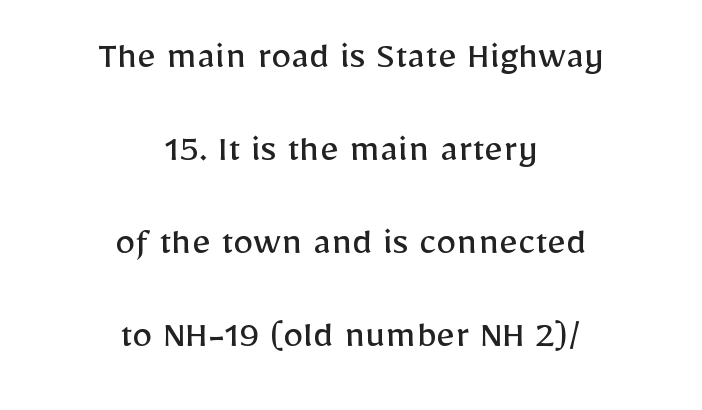
Ascenders rise straight up at ninety degrees. Caption: multi-line text, centered on the measure. One glance says open: line gaps are wider than usual. This is sans-serif lettering, the kind often seen on screens and signage. Glyph-to-glyph distance matches everyday printed text. Varying glyph widths throughout — classic text-font behaviour.
